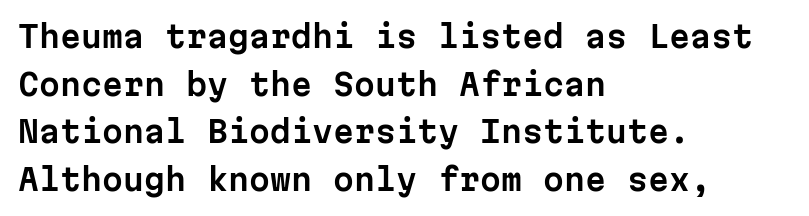
No italicization has been applied; the sample stays upright. Visually the block forms a straight wall on the left and a jagged coastline on the right. The baseline area is clear. Note the uniform advance width — an 'i' takes as much space as an 'm'. Standard letterfit; no display-style spreading of the glyphs.
